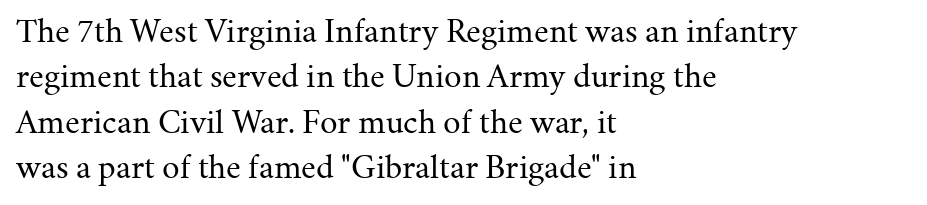
{"serif": "yes", "italic": "no", "bold": "no", "weight": "regular", "width": "normal", "stroke_contrast": "medium", "x_height": "medium", "monospaced": "no", "underline": "no", "align": "left", "line_spacing": "normal", "line_spacing_ratio": 1.3, "letter_spacing": "normal", "letter_spacing_em": 0.0, "glyph_px": 35}
